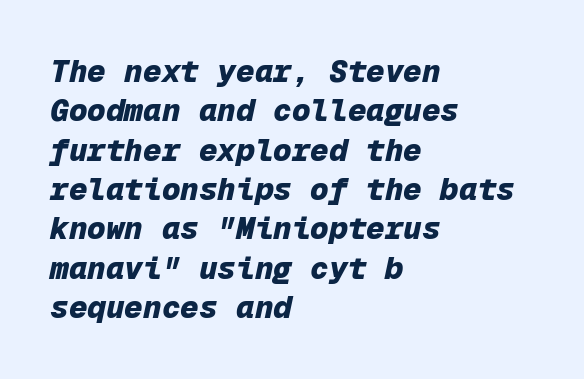
Each line starts at the same left margin while the right side varies. A typesetter would call this monospace, since all characters share one set width. Every character sits at an angle, as italics do. What stands out about the letter spacing? Nothing — it is the standard amount.
